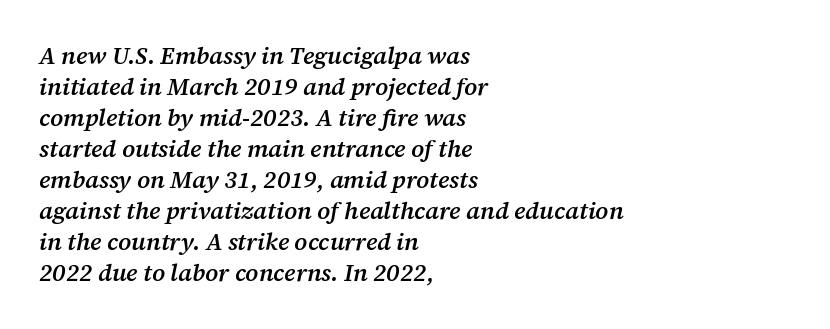
Observe the lean: these are italic letterforms. The passage shown is semibold, sitting just below true bold. Bare-footed words on every line. The type is set solid horizontally, with unmodified tracking. Left-aligned paragraph, ragged on the right.
